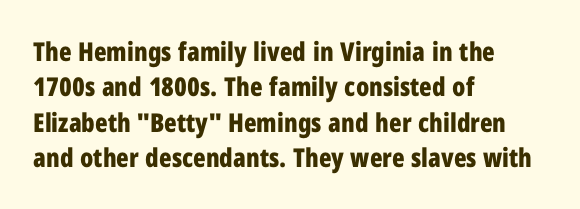
The image shows 26 px bold type, upright; set left-aligned, normal line spacing (1.36x), normal letter spacing, not underlined.
